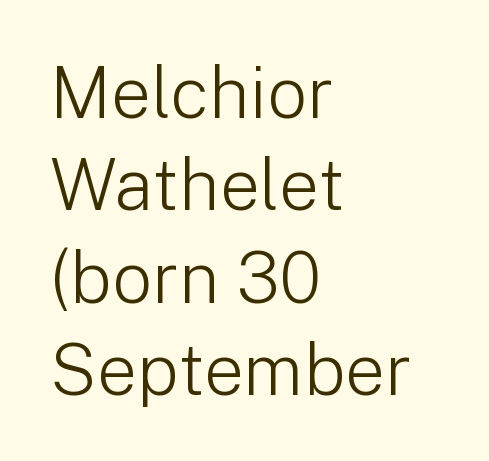
The image shows 71 px light sans-serif type, upright; set left-aligned, normal line spacing (1.3x), normal letter spacing, not underlined; low stroke contrast and a medium x-height.
